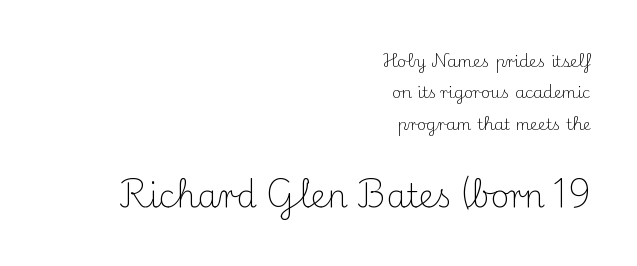
{"serif": "yes", "italic": "no", "bold": "no", "weight": "light", "width": "normal", "stroke_contrast": "medium", "x_height": "small", "monospaced": "no", "underline": "no", "align": "right", "line_spacing": "loose", "line_spacing_ratio": 1.96, "letter_spacing": "normal", "letter_spacing_em": 0.0, "larger_block": "second", "size_ratio": 2.0, "glyph_px": 32}
